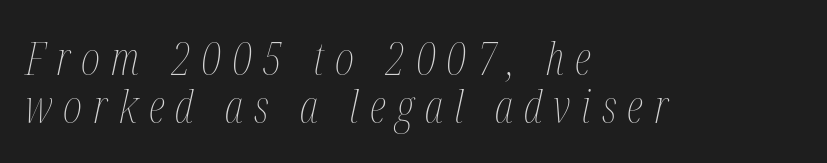
Q: Is the text bold? A: No.
Q: Is the text italic (slanted)? A: Yes, it leans right by about 12 degrees.
Q: Is the text underlined? A: No.
Q: How is the paragraph aligned? A: Left-aligned.
Q: Is the spacing between letters normal or unusually wide? A: Unusually wide.
Q: Is the spacing between lines tight, normal or loose? A: Tight.
Q: Width (condensed, normal, or wide)? A: Condensed.
Q: Stroke contrast? A: Medium.
Q: x-height? A: Medium.
Q: Monospaced? A: No.
